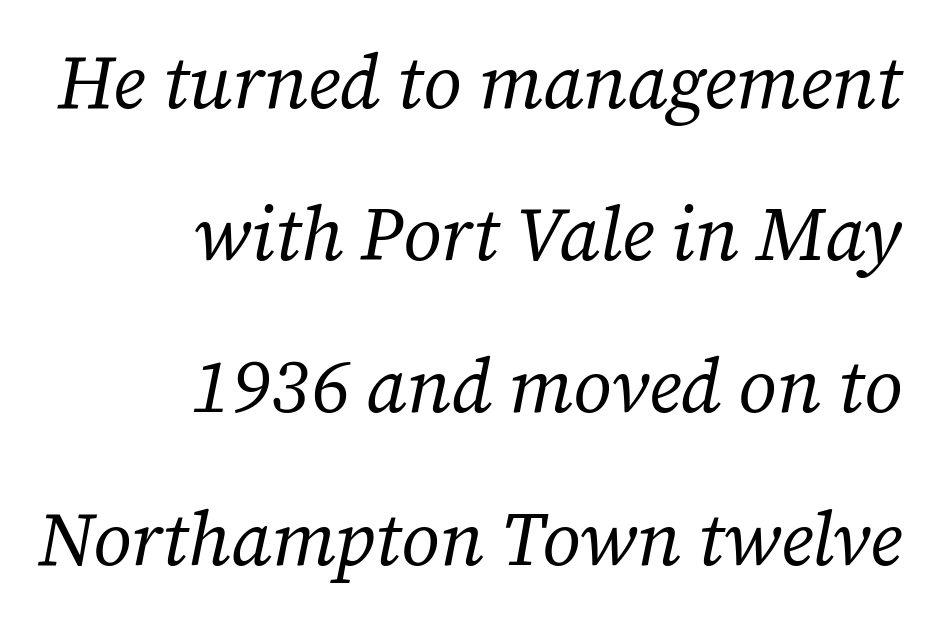
This reads as an unemphasized weight, regular at the heaviest. Line spacing here is loose. Reading down the block, your eye finds every line finishing at a fixed right position. Tall strokes in this sample are angled rather than plumb. Typographically, this falls in the serif category.
